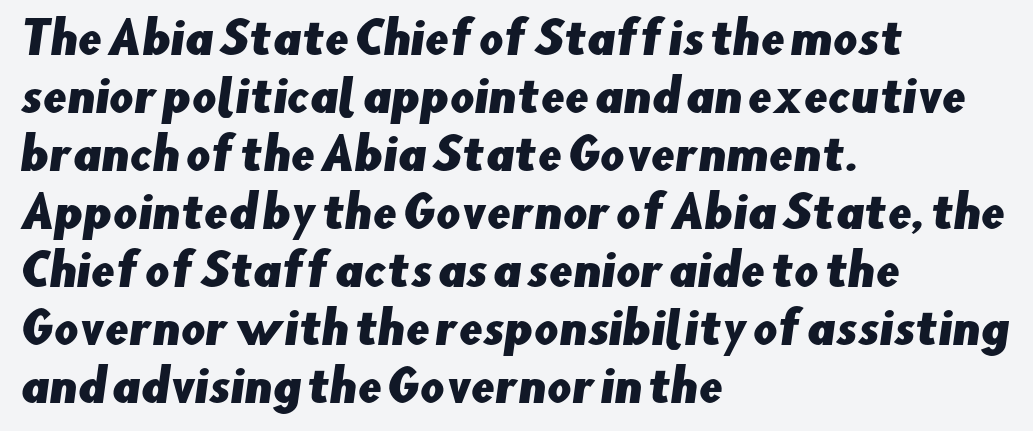
The rendering anchors every line to the left-hand side. How would I describe the line gaps? Plain and ordinary. Beneath every word, the page is bare. Each letter keeps its own natural width here, so spacing adapts to shape. The letters carry no serifs — their stems end cleanly without finishing strokes.
